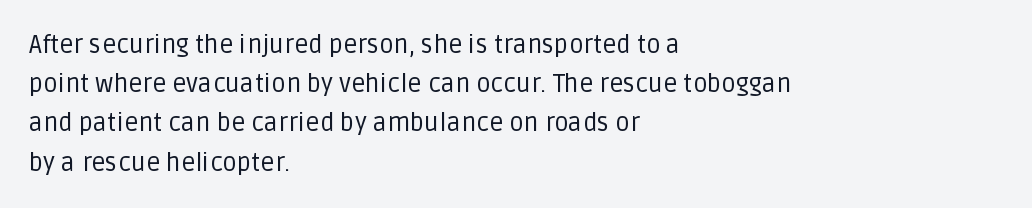
Is this a heavy cut? Hardly; it is regular or lighter. In CSS terms this would be text-align: left. Words appear dense and cohesive because spacing is normal. The gap between lines stays unmarked. Reading down the column, the eye jumps a familiar distance to each next line. This is roman type, the default non-slanted kind.
